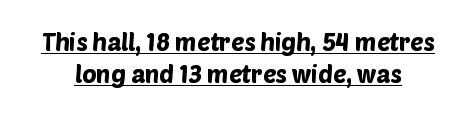
Q: Is the text underlined? A: Yes.
Q: Is the spacing between letters normal or unusually wide? A: Normal.
Q: Is the spacing between lines tight, normal or loose? A: Normal.
